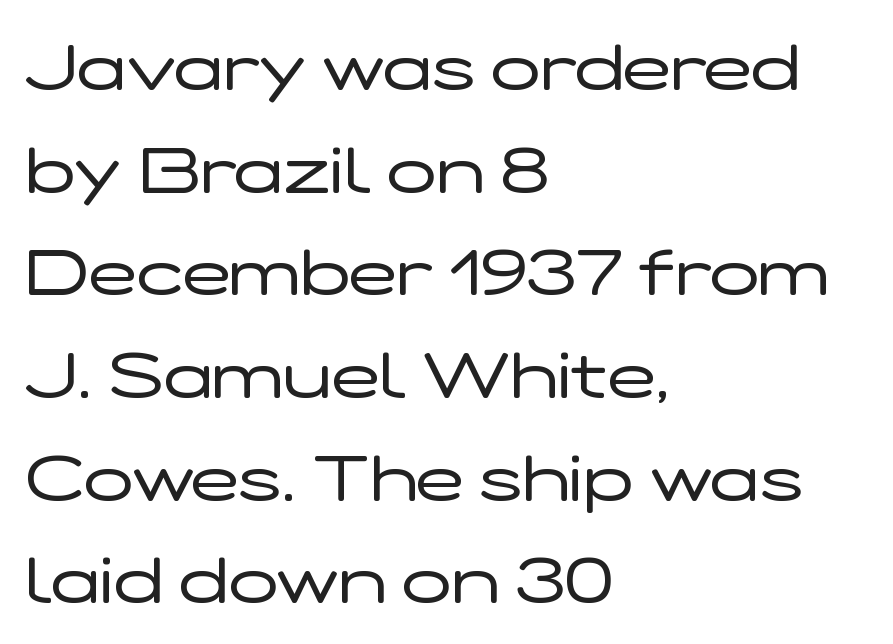
{"serif": "no", "italic": "no", "bold": "no", "weight": "regular", "width": "wide", "stroke_contrast": "low", "x_height": "medium", "monospaced": "no", "underline": "no", "align": "left", "line_spacing": "normal", "line_spacing_ratio": 1.58, "letter_spacing": "normal", "letter_spacing_em": 0.0, "glyph_px": 65}
